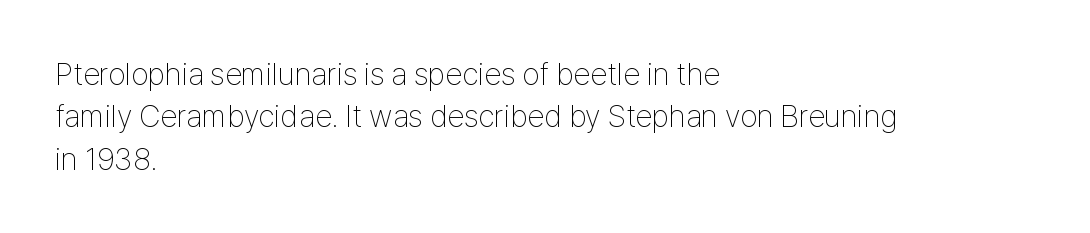
The text was rendered using a sans face with plain stroke endings. It's the straight-up-and-down kind of type. The letters sit at their default tracking, neither squeezed nor spread. Is the block centered? No — it sits flush against the left margin. The rows are spaced the way most documents space them. Honestly, there is no underline to notice here at all.
